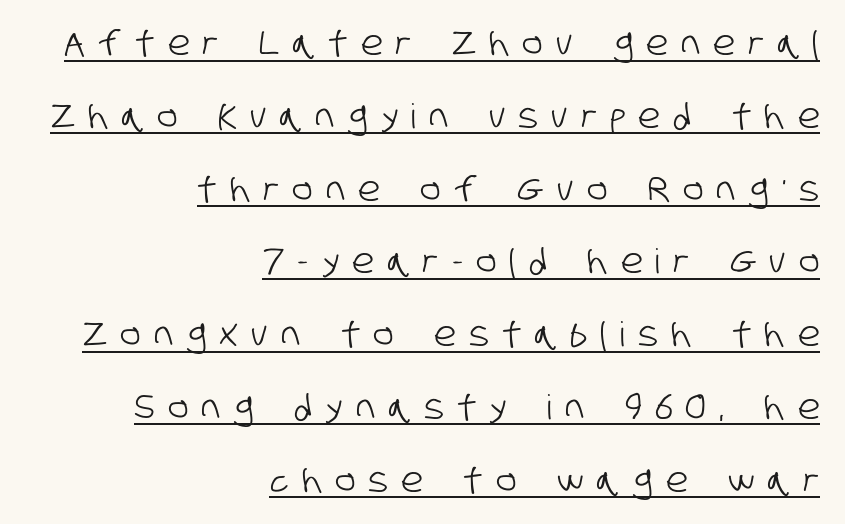
Q: Is the typeface a serif or a sans-serif typeface? A: Sans-serif.
Q: Is the text underlined? A: Yes.
Q: How is the paragraph aligned? A: Right-aligned.
Q: Is the spacing between letters normal or unusually wide? A: Unusually wide.
Q: Is the spacing between lines tight, normal or loose? A: Loose.
Q: Width (condensed, normal, or wide)? A: Condensed.
Q: Stroke contrast? A: Low.
Q: x-height? A: Large.
Q: Monospaced? A: No.
